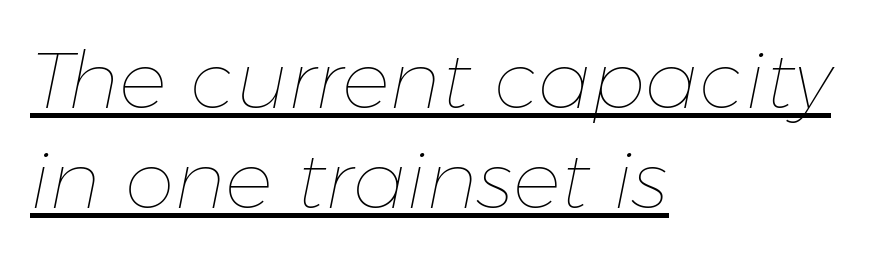
The image shows 80 px thin type, italic (leaning right); set left-aligned, normal line spacing (1.25x), normal letter spacing, underlined; low stroke contrast and a medium x-height.
